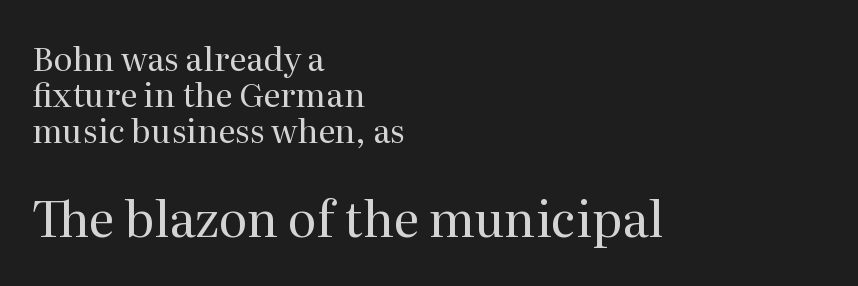
The image shows 49 px regular-weight serif type, upright; set left-aligned, tight line spacing (1.09x), normal letter spacing, not underlined; the second (bottom) block is 1.48x larger; medium stroke contrast and a medium x-height.
